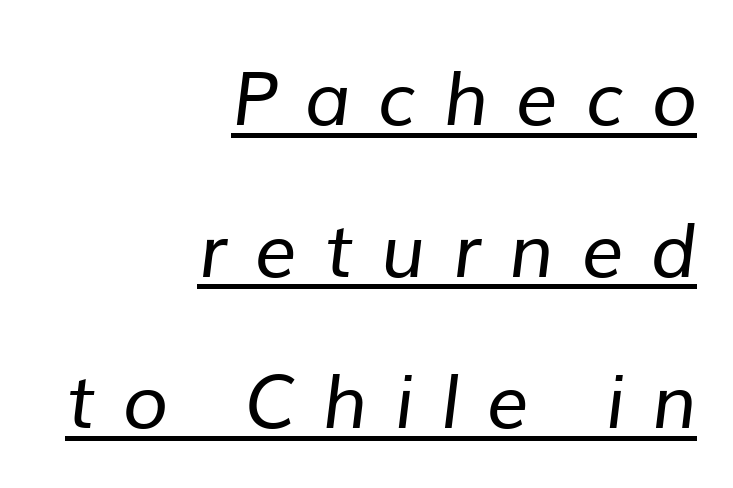
The image shows 74 px regular-weight sans-serif type; set right-aligned, loose line spacing (2.05x), unusually wide letter spacing (+0.37 em), underlined; low stroke contrast and a medium x-height.
